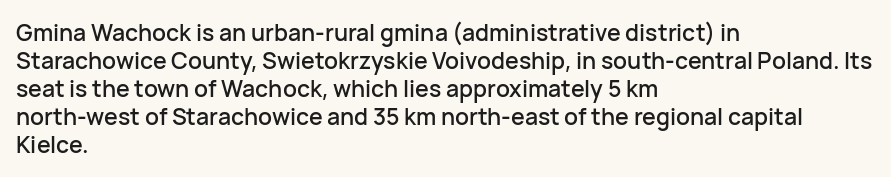
{"italic": "no", "underline": "no", "align": "left", "line_spacing_ratio": 1.22, "letter_spacing": "normal", "letter_spacing_em": 0.0, "glyph_px": 23}
